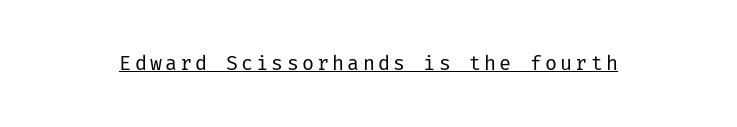
The face looks like a standard text weight, possibly lighter. Rendered with straight, roman letterforms. The rendered words wear a rule along their underside.
